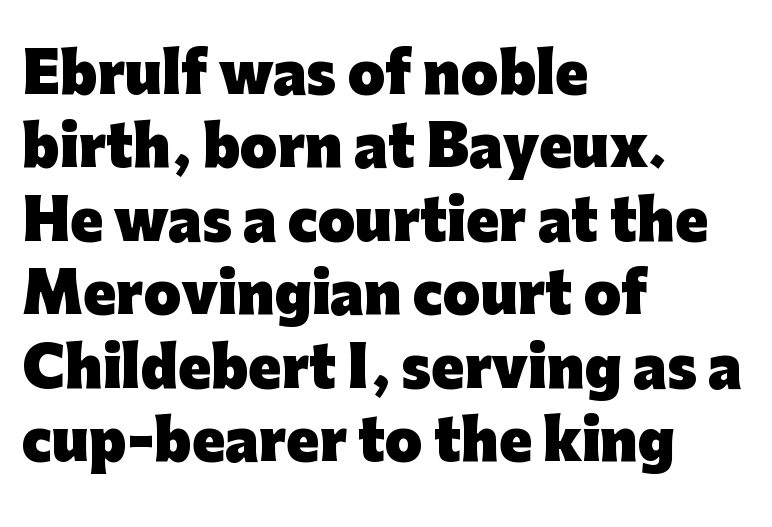
The image shows 54 px heavy sans-serif type, upright; set left-aligned, normal line spacing (1.36x), normal letter spacing, not underlined; low stroke contrast and a medium x-height.
